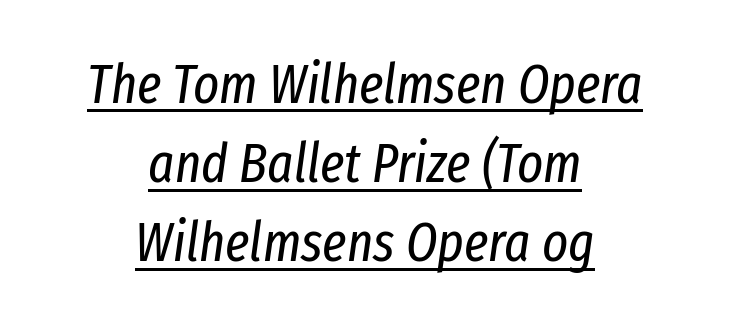
The image shows 55 px regular-weight, condensed type, italic (leaning right); set centered, normal line spacing (1.44x), normal letter spacing, underlined; low stroke contrast and a medium x-height.
